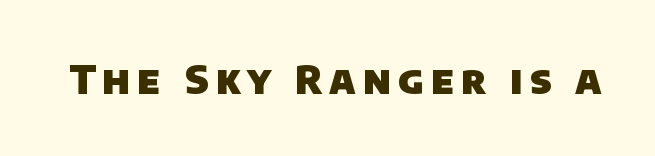
The image shows 39 px heavy sans-serif type; set not underlined; low stroke contrast and a large x-height.
